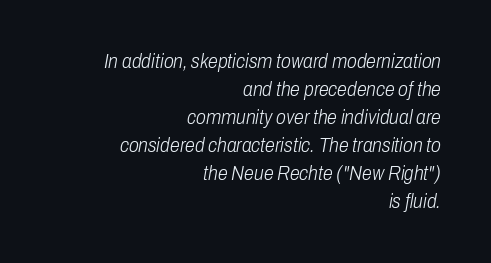
This is oblique type, the kind used for emphasis or titles. What stands out about the letter spacing? Nothing — it is the standard amount. Descenders hang freely into open space. Visually the block forms a straight wall on the right and a jagged coastline on the left. Is the type heavy? It reads as light-to-regular instead. Leading: standard.
